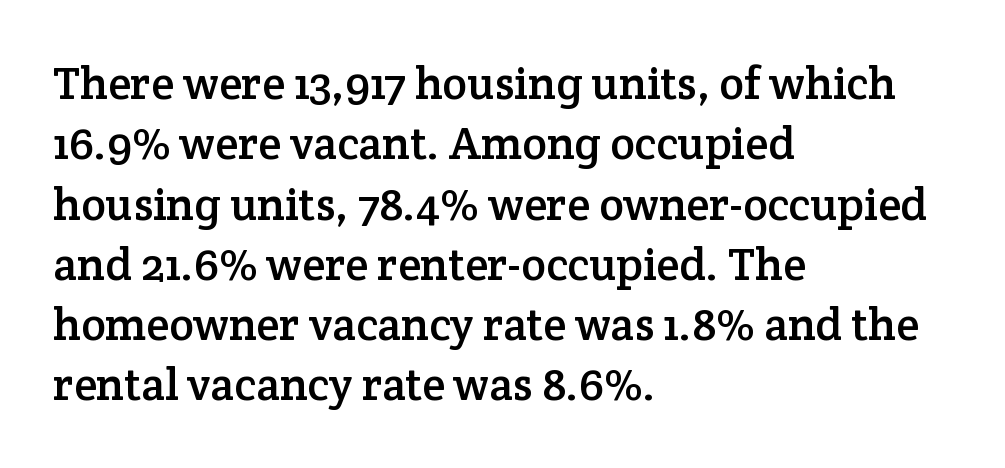
The rendering keeps characters at their native spacing. The specimen reads as upright at a glance. Type without underlining. The passage shown stacks its lines at a standard gap.
